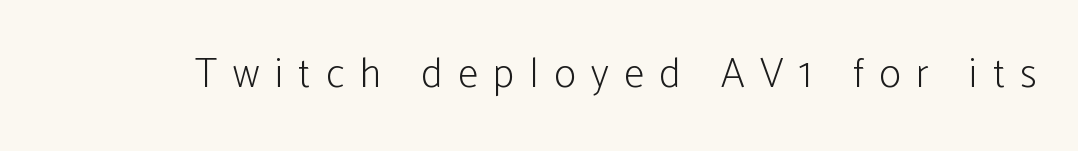
The image shows 41 px light, condensed sans-serif type, upright; set unusually wide letter spacing (+0.38 em), not underlined; low stroke contrast and a medium x-height.
